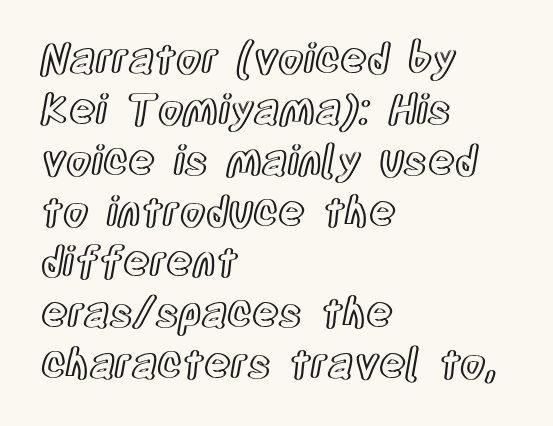
Q: Is the text italic (slanted)? A: Yes.
Q: Is the text underlined? A: No.
Q: How is the paragraph aligned? A: Left-aligned.
Q: Is the spacing between letters normal or unusually wide? A: Normal.
Q: Width (condensed, normal, or wide)? A: Condensed.
Q: x-height? A: Large.
Q: Monospaced? A: No.
